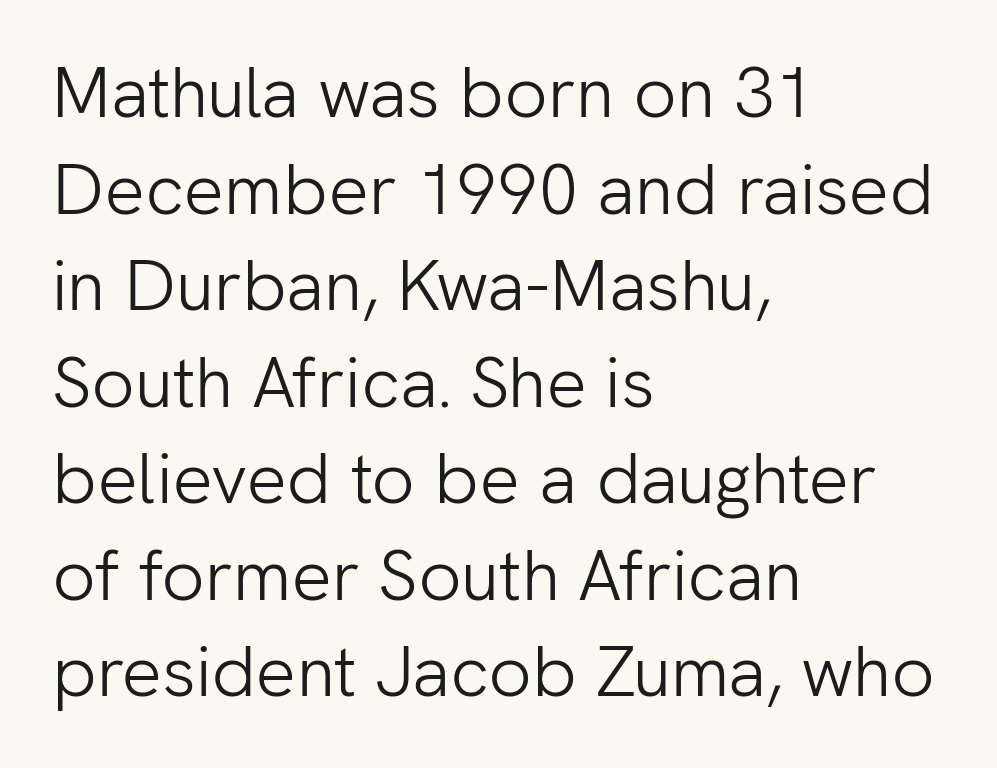
Each row of text sits above clean, open space. The face used here is rendered with its standard letterfit. Line spacing here is normal. Unlike italic type, these characters show no tilt at all. Font category for this specimen: sans-serif.
